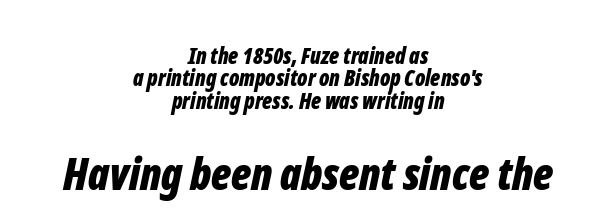
Q: Is the text bold? A: Yes.
Q: Is the text italic (slanted)? A: Yes, it leans right by about 12 degrees.
Q: Is the text underlined? A: No.
Q: How is the paragraph aligned? A: Centered.
Q: Is the spacing between letters normal or unusually wide? A: Normal.
Q: Is the spacing between lines tight, normal or loose? A: Tight.
Q: Which block of text is set in a larger size, the first (top) or the second (bottom)? A: The second (bottom) one.
Q: Width (condensed, normal, or wide)? A: Condensed.
Q: Stroke contrast? A: Low.
Q: x-height? A: Medium.
Q: Monospaced? A: No.
